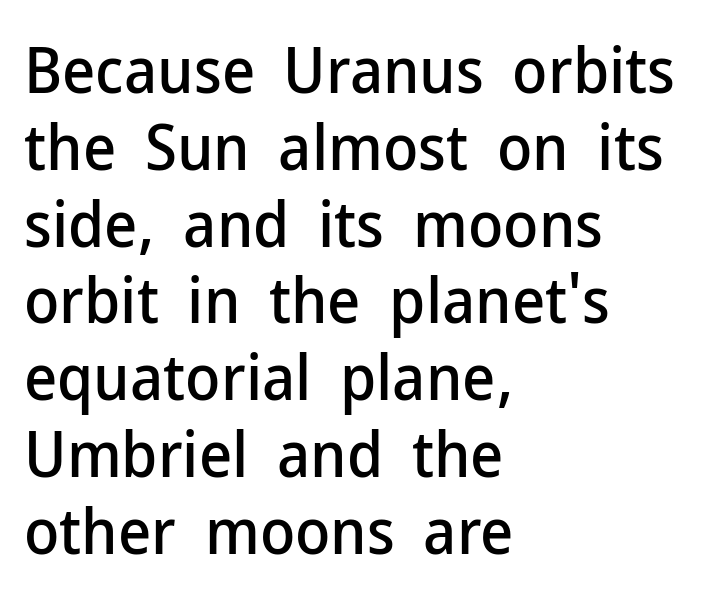
Q: Is the text italic (slanted)? A: No, it is upright.
Q: Is the typeface a serif or a sans-serif typeface? A: Sans-serif.
Q: Is the text underlined? A: No.
Q: How is the paragraph aligned? A: Left-aligned.
Q: Is the spacing between letters normal or unusually wide? A: Normal.
Q: Width (condensed, normal, or wide)? A: Normal.
Q: Stroke contrast? A: Low.
Q: x-height? A: Medium.
Q: Monospaced? A: No.
